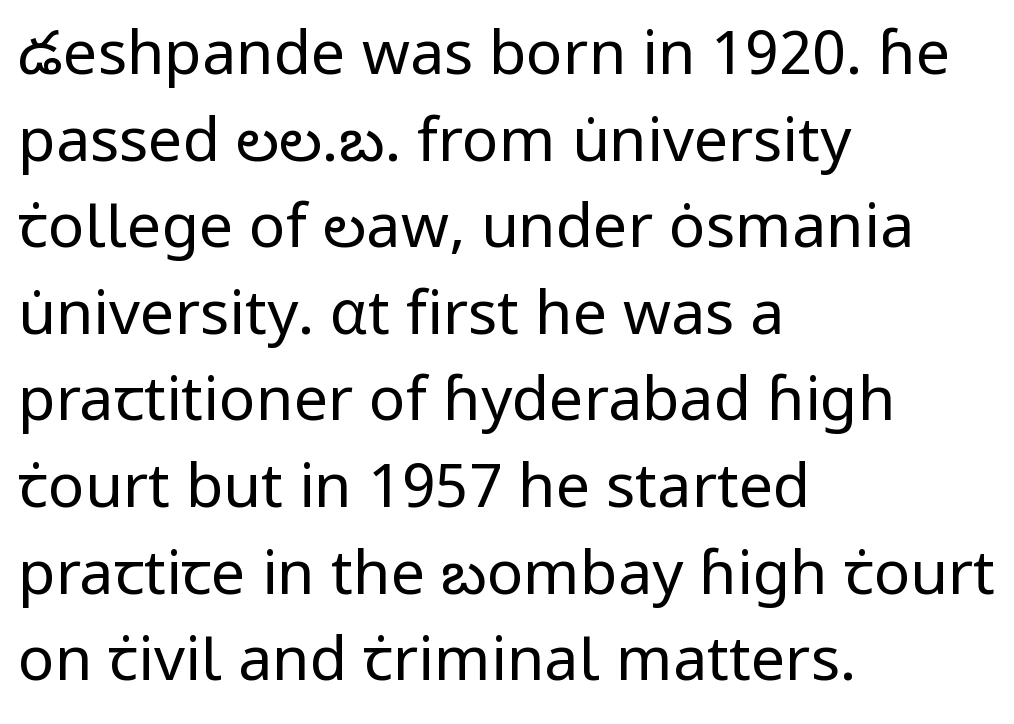
Q: Is the text bold? A: No.
Q: Is the text italic (slanted)? A: No, it is upright.
Q: Is the typeface a serif or a sans-serif typeface? A: Sans-serif.
Q: Is the text underlined? A: No.
Q: How is the paragraph aligned? A: Left-aligned.
Q: Is the spacing between letters normal or unusually wide? A: Normal.
Q: Is the spacing between lines tight, normal or loose? A: Normal.
Q: Width (condensed, normal, or wide)? A: Normal.
Q: Stroke contrast? A: Low.
Q: x-height? A: Medium.
Q: Monospaced? A: No.
